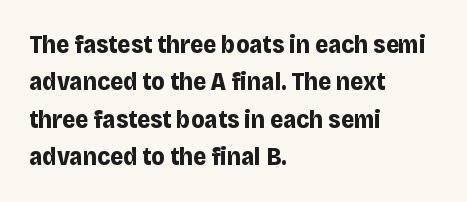
{"italic": "no", "bold": "yes", "underline": "no", "align": "left", "line_spacing": "normal", "line_spacing_ratio": 1.5, "letter_spacing": "normal", "letter_spacing_em": 0.0, "glyph_px": 25}
